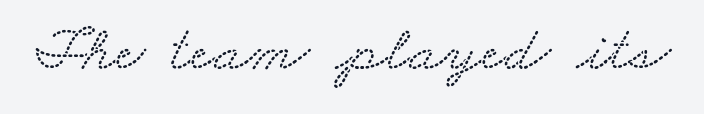
The image shows 65 px wide serif type; set normal letter spacing, not underlined; medium stroke contrast and a small x-height.
